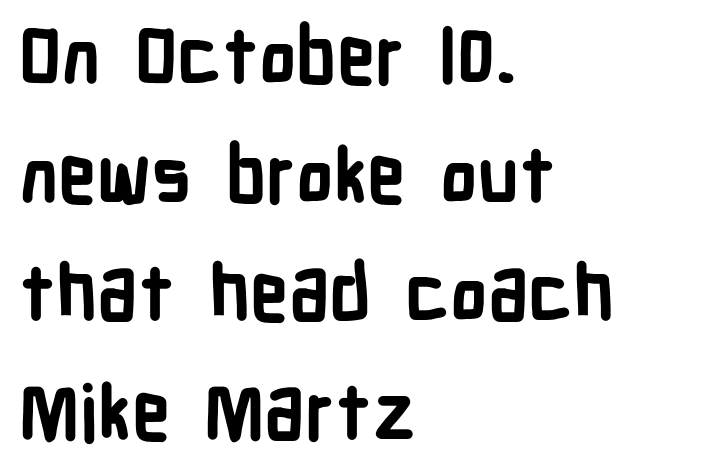
Reading down the column, the eye jumps a familiar distance to each next line. A student would call this left alignment; a typographer would say flush left, rag right. Note the varied advance widths — an 'i' is clearly narrower than an 'm'. The specimen omits any rule beneath the text block's lines.
